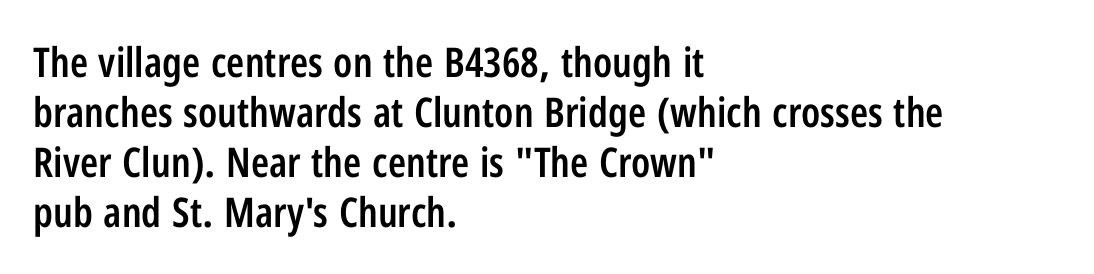
The baseline area is clear. One-word summary of the alignment: left. The lettering holds an erect, upright posture throughout. Honestly, the letter spacing is just normal — you wouldn't notice it. Classification — sans serif. Weight check: semibold — heavier than regular, not quite bold.
